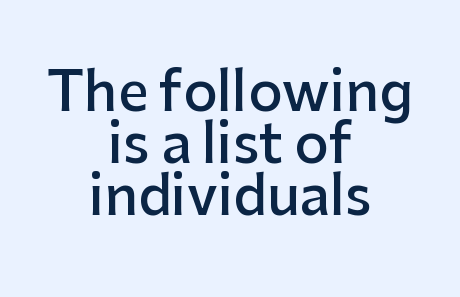
The image shows 54 px semibold sans-serif type, upright; set centered, tight line spacing (0.96x), normal letter spacing, not underlined; low stroke contrast and a medium x-height.
